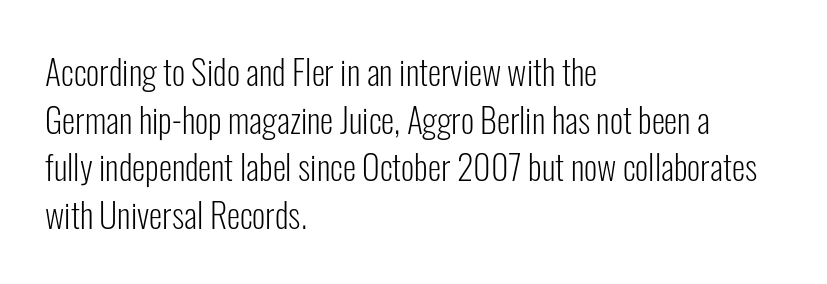
Q: Is the text bold? A: No.
Q: Is the text italic (slanted)? A: No, it is upright.
Q: Is the typeface a serif or a sans-serif typeface? A: Sans-serif.
Q: Is the text underlined? A: No.
Q: How is the paragraph aligned? A: Left-aligned.
Q: Is the spacing between letters normal or unusually wide? A: Normal.
Q: Is the spacing between lines tight, normal or loose? A: Normal.
Q: Width (condensed, normal, or wide)? A: Condensed.
Q: Stroke contrast? A: Low.
Q: x-height? A: Medium.
Q: Monospaced? A: No.
